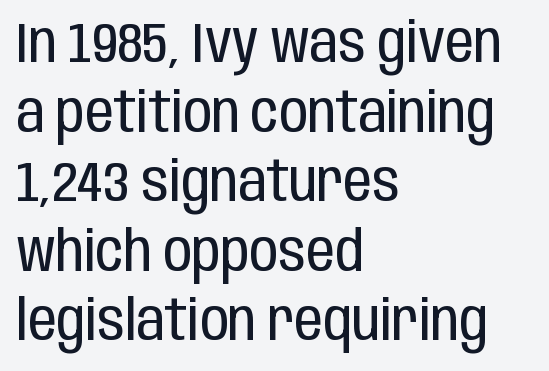
Q: Is the text bold? A: No.
Q: Is the text italic (slanted)? A: No, it is upright.
Q: Is the typeface a serif or a sans-serif typeface? A: Sans-serif.
Q: Is the text underlined? A: No.
Q: How is the paragraph aligned? A: Left-aligned.
Q: Is the spacing between letters normal or unusually wide? A: Normal.
Q: Width (condensed, normal, or wide)? A: Condensed.
Q: Stroke contrast? A: Low.
Q: x-height? A: Large.
Q: Monospaced? A: No.
